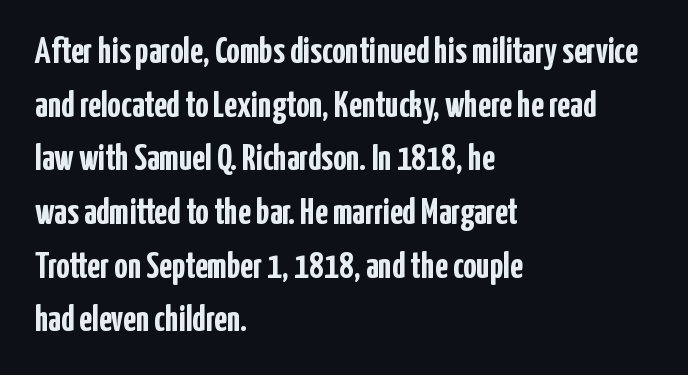
Q: Is the text bold? A: Yes.
Q: Is the text italic (slanted)? A: No, it is upright.
Q: Is the typeface a serif or a sans-serif typeface? A: Sans-serif.
Q: Is the text underlined? A: No.
Q: How is the paragraph aligned? A: Left-aligned.
Q: Is the spacing between letters normal or unusually wide? A: Normal.
Q: Is the spacing between lines tight, normal or loose? A: Normal.
Q: Width (condensed, normal, or wide)? A: Condensed.
Q: Stroke contrast? A: Low.
Q: x-height? A: Medium.
Q: Monospaced? A: No.
